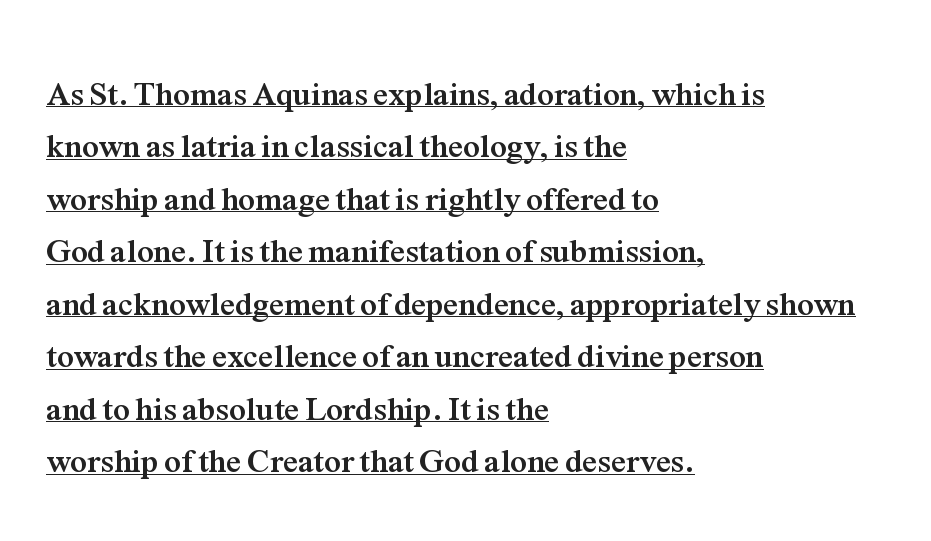
The image shows 33 px semibold serif type, upright; set left-aligned, normal line spacing (1.59x), normal letter spacing, underlined; medium stroke contrast and a medium x-height.
